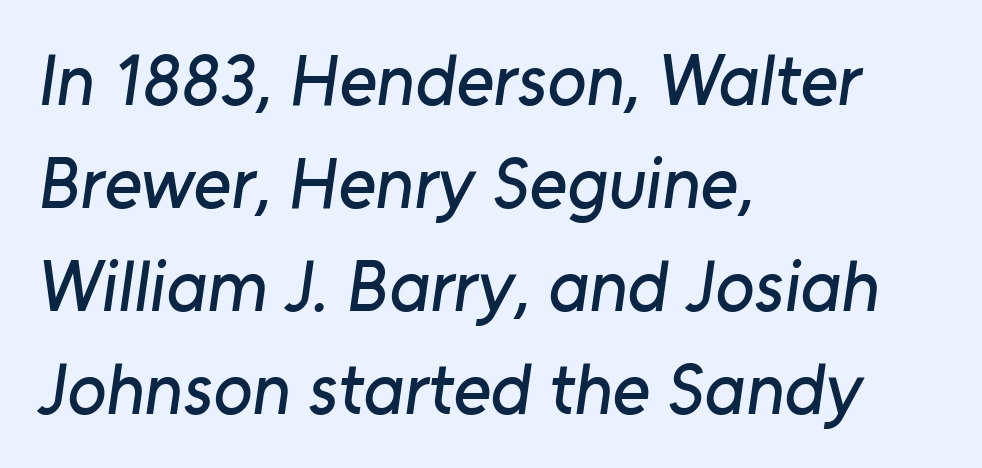
Observe the absence of serifs on each vertical stroke in this sample. Reading down the column, the eye jumps a familiar distance to each next line. The passage shown is typed in a proportional face where columns would drift. Compared with typical body copy, the letter spacing here is the same. The baseline area is clear. Alignment: flush left.
